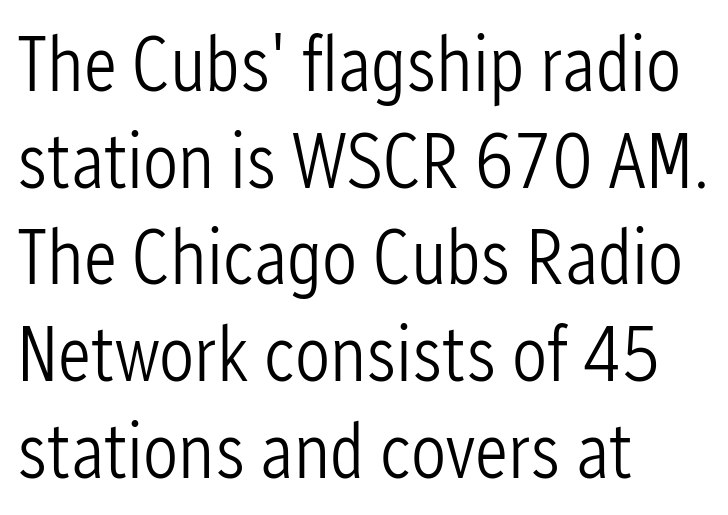
Each line starts at the same left margin while the right side varies. The face used here is proportionally spaced, like ordinary book or web type. Type without underlining. Between one letter and the next there's only the usual sliver of space.
